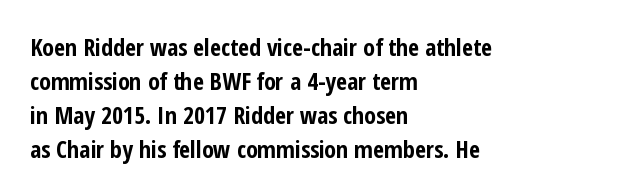
Check under the words: just untouched page. The lettering stays uniformly vertical, giving the passage a roman look. Does the weight exceed regular? Yes, all the way to bold. Leading: standard.
